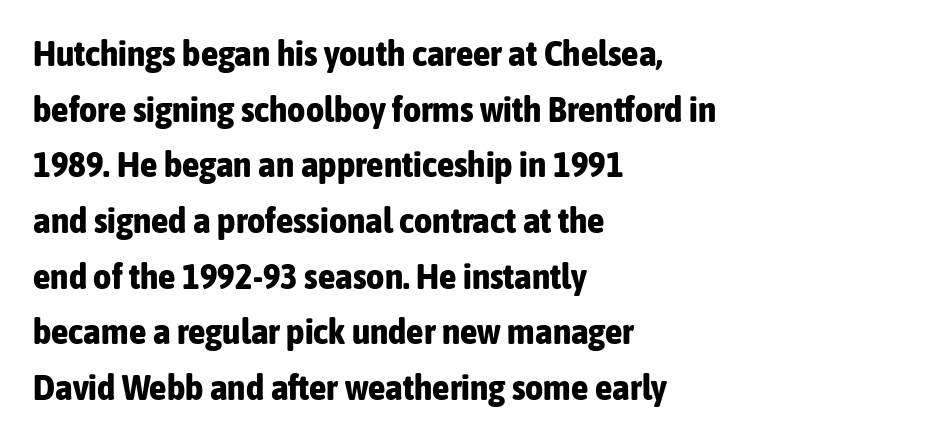
{"serif": "no", "italic": "no", "bold": "yes", "weight": "bold", "width": "condensed", "stroke_contrast": "low", "x_height": "medium", "monospaced": "no", "underline": "no", "align": "left", "line_spacing": "normal", "line_spacing_ratio": 1.59, "letter_spacing": "normal", "letter_spacing_em": 0.0, "glyph_px": 35}
